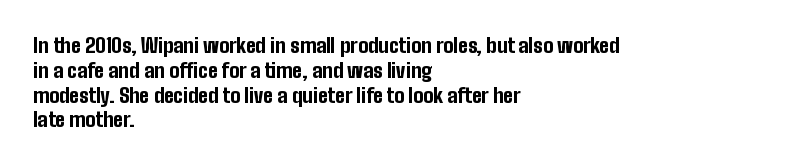
Q: Is the text bold? A: Yes.
Q: Is the text italic (slanted)? A: No, it is upright.
Q: Is the text underlined? A: No.
Q: How is the paragraph aligned? A: Left-aligned.
Q: Is the spacing between letters normal or unusually wide? A: Normal.
